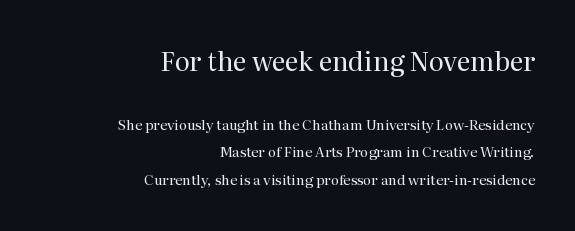
Q: Is the text bold? A: No.
Q: Is the text italic (slanted)? A: No, it is upright.
Q: Is the text underlined? A: No.
Q: How is the paragraph aligned? A: Right-aligned.
Q: Is the spacing between letters normal or unusually wide? A: Normal.
Q: Is the spacing between lines tight, normal or loose? A: Loose.
Q: Which block of text is set in a larger size, the first (top) or the second (bottom)? A: The first (top) one.
